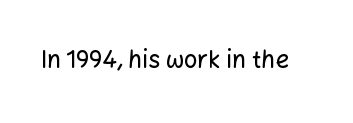
Observe the ordinary spacing: letters are neighbours, not strangers. Underline: absent. Rendered with straight, roman letterforms.
